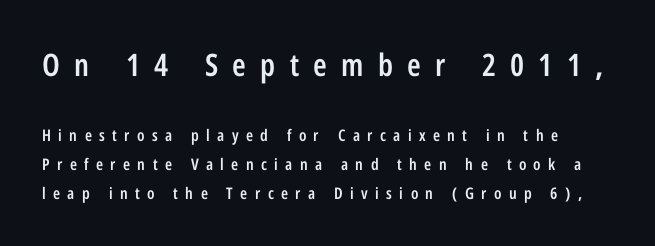
Q: Is the text bold? A: Semi-bold.
Q: Is the text italic (slanted)? A: No, it is upright.
Q: Is the typeface a serif or a sans-serif typeface? A: Sans-serif.
Q: Is the text underlined? A: No.
Q: Is the spacing between letters normal or unusually wide? A: Unusually wide.
Q: Which block of text is set in a larger size, the first (top) or the second (bottom)? A: The first (top) one.
Q: Width (condensed, normal, or wide)? A: Condensed.
Q: Stroke contrast? A: Low.
Q: x-height? A: Medium.
Q: Monospaced? A: No.
